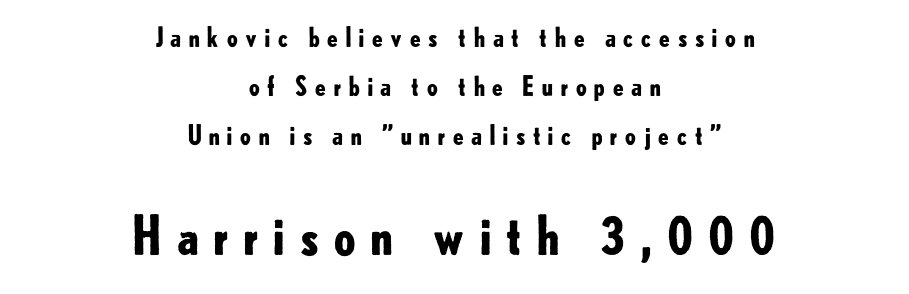
The image shows 52 px bold sans-serif type, upright; set centered, line spacing 1.88x, unusually wide letter spacing (+0.23 em), not underlined; the second (bottom) block is 2.0x larger; low stroke contrast and a small x-height.
